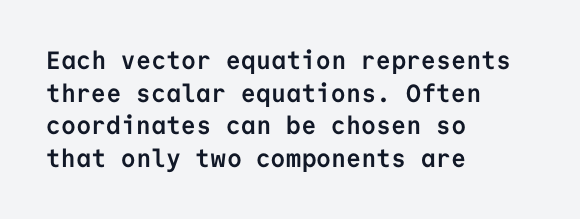
Q: Is the text bold? A: Yes.
Q: Is the text italic (slanted)? A: No, it is upright.
Q: Is the text underlined? A: No.
Q: How is the paragraph aligned? A: Left-aligned.
Q: Is the spacing between letters normal or unusually wide? A: Normal.
Q: Is the spacing between lines tight, normal or loose? A: Normal.
